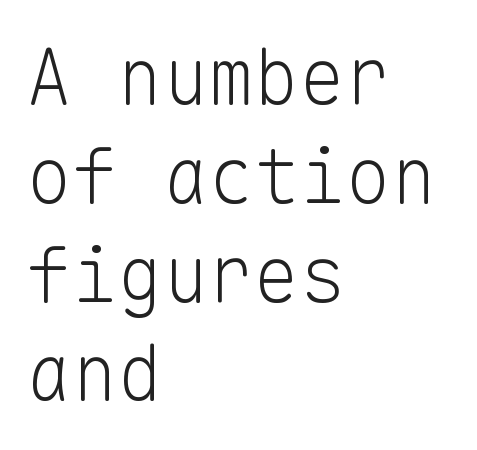
The image shows 76 px light sans-serif type, upright, monospaced; set left-aligned, normal line spacing (1.3x), normal letter spacing, not underlined; low stroke contrast and a medium x-height.
